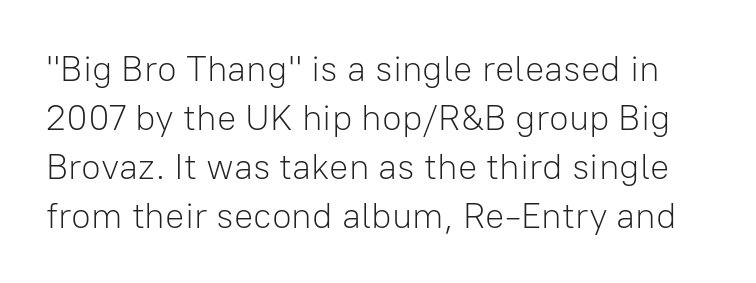
{"serif": "no", "italic": "no", "bold": "no", "weight": "light", "width": "normal", "stroke_contrast": "low", "x_height": "medium", "monospaced": "no", "underline": "no", "line_spacing": "normal", "line_spacing_ratio": 1.36, "letter_spacing": "normal", "letter_spacing_em": 0.0, "glyph_px": 36}
